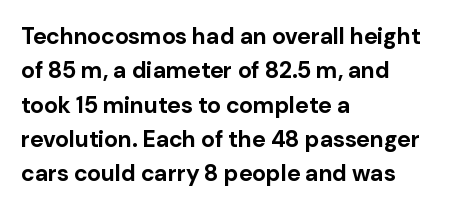
The image shows 23 px bold type, upright; set left-aligned, normal line spacing (1.49x), normal letter spacing, not underlined.
